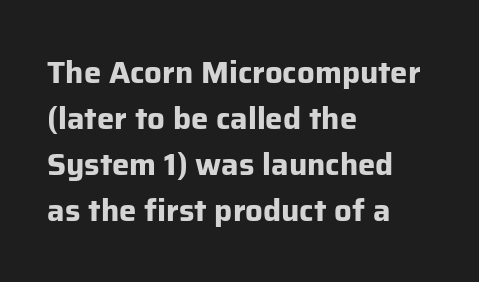
{"serif": "no", "italic": "no", "bold": "yes", "weight": "bold", "width": "normal", "stroke_contrast": "low", "x_height": "medium", "monospaced": "no", "underline": "no", "align": "left", "line_spacing": "normal", "line_spacing_ratio": 1.48, "letter_spacing": "normal", "letter_spacing_em": 0.0, "glyph_px": 31}
